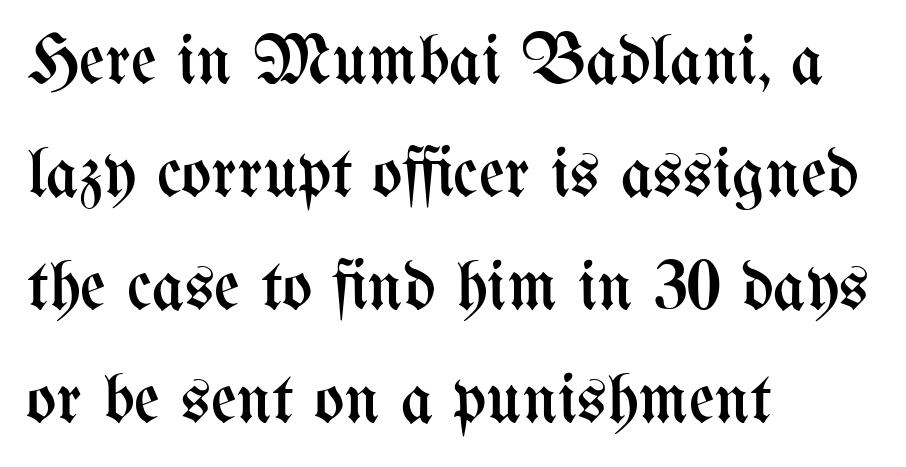
Vertical strokes here are truly vertical. The face used here is proportionally spaced, like ordinary book or web type. The lines sit at an ordinary, default distance from one another. Students, note that the glyphs here touch the page at normal intervals. A bare baseline throughout the passage. Is the type heavy? It reads as light-to-regular instead.
